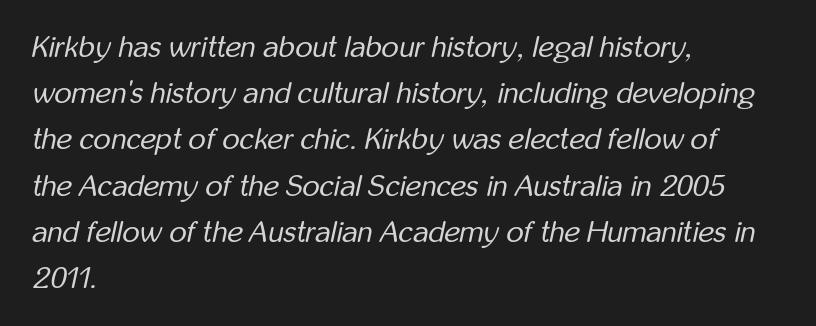
{"italic": "yes", "lean": "right", "slant_degrees": 12, "bold": "no", "weight": "regular", "width": "condensed", "stroke_contrast": "low", "x_height": "medium", "monospaced": "no", "underline": "no", "align": "left", "line_spacing": "normal", "line_spacing_ratio": 1.54, "letter_spacing": "normal", "letter_spacing_em": 0.0, "glyph_px": 30}
